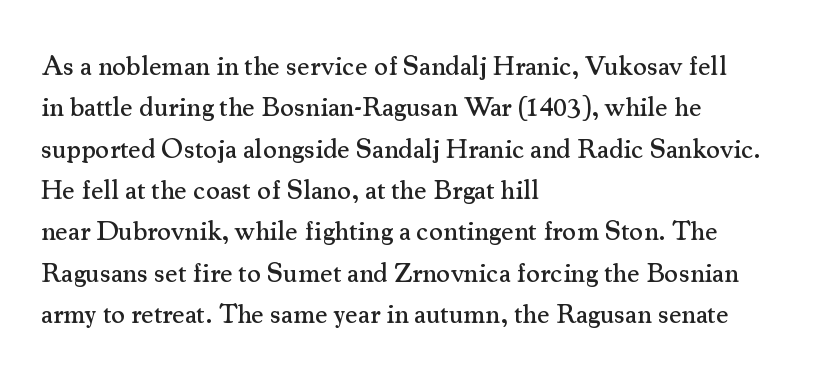
{"italic": "no", "underline": "no", "align": "left", "line_spacing": "normal", "line_spacing_ratio": 1.53, "letter_spacing": "normal", "letter_spacing_em": 0.0, "glyph_px": 27}
